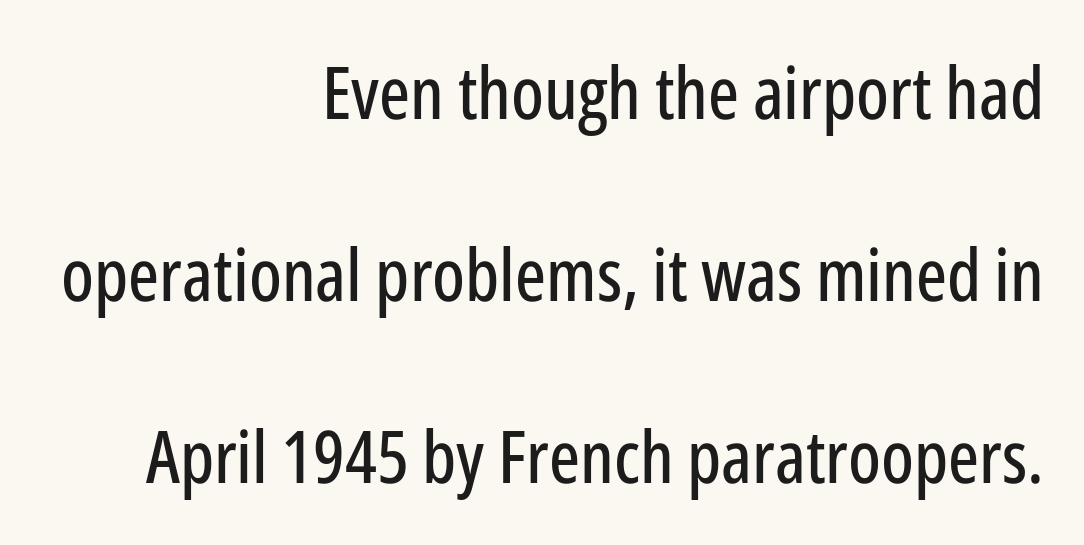
Q: Is the text italic (slanted)? A: No, it is upright.
Q: Is the typeface a serif or a sans-serif typeface? A: Sans-serif.
Q: Is the text underlined? A: No.
Q: How is the paragraph aligned? A: Right-aligned.
Q: Is the spacing between letters normal or unusually wide? A: Normal.
Q: Is the spacing between lines tight, normal or loose? A: Loose.
Q: Width (condensed, normal, or wide)? A: Condensed.
Q: Stroke contrast? A: Low.
Q: x-height? A: Medium.
Q: Monospaced? A: No.
